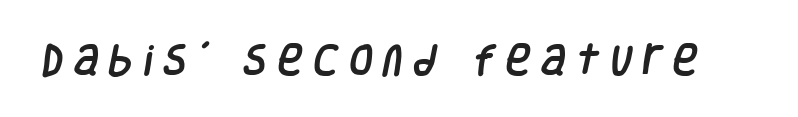
{"serif": "no", "width": "condensed", "stroke_contrast": "low", "x_height": "large", "monospaced": "no", "underline": "no", "letter_spacing": "wide", "letter_spacing_em": 0.32, "glyph_px": 34}
